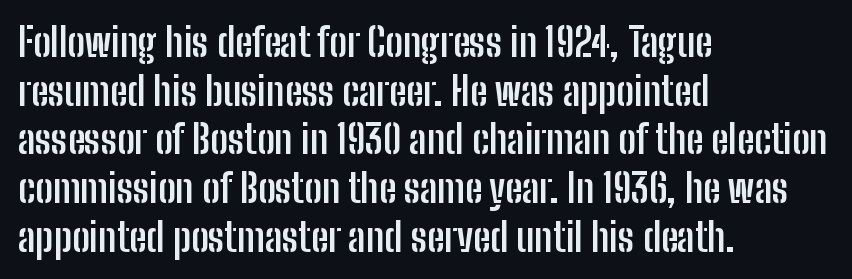
The image shows 39 px semibold, condensed sans-serif type, upright; set left-aligned, normal line spacing (1.25x), normal letter spacing, not underlined; low stroke contrast and a medium x-height.
